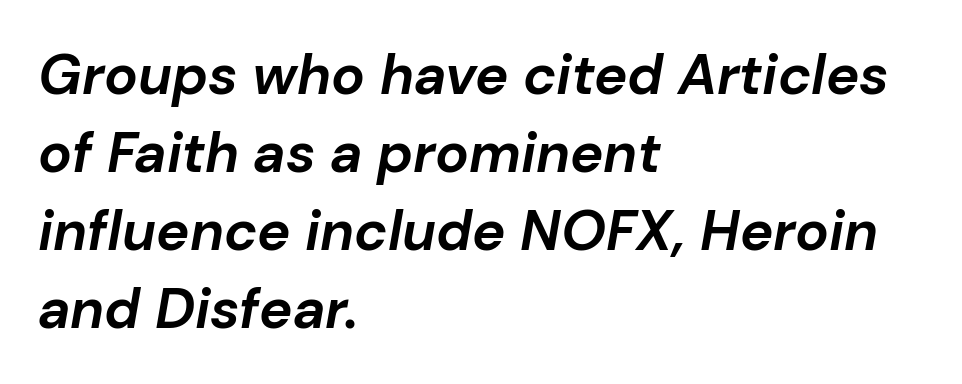
Its strokes are broad and dark, the hallmark of bold type. These lines are set flush left with a ragged right edge. Whoever set this chose a conventional vertical rhythm. The face used here is proportionally spaced, like ordinary book or web type. A clean baseline with only descenders dipping below it. The specimen reads as italic at a glance.
